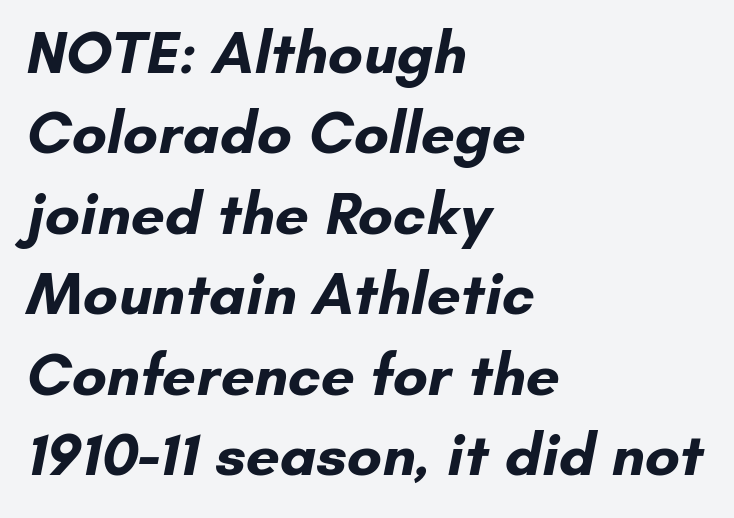
Short note: letters normally spaced. Letterform terminals end flat and unadorned throughout the passage. The vertical gap from one line to the next is medium. A typesetter would call this proportional, since set widths differ per character.
